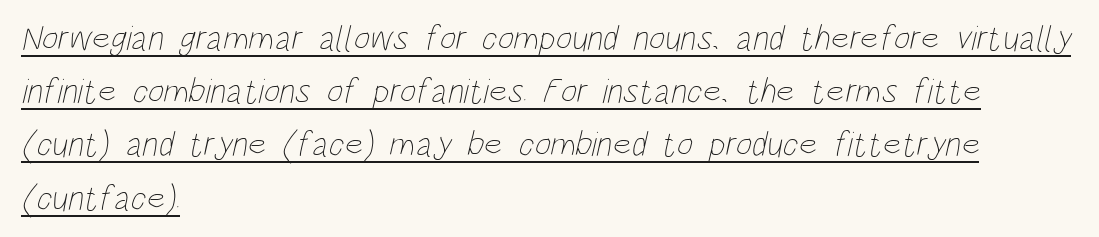
The image shows 35 px thin, condensed type; set left-aligned, normal line spacing (1.52x), normal letter spacing, underlined; low stroke contrast and a large x-height.
